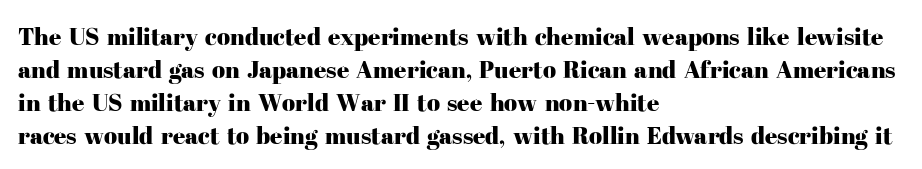
The type sits square on the baseline with zero lean. Students, observe: this is what conventionally led text looks like. Notice how the passage keeps a crisp vertical edge on the left only. Lines of text with bare space underneath.
